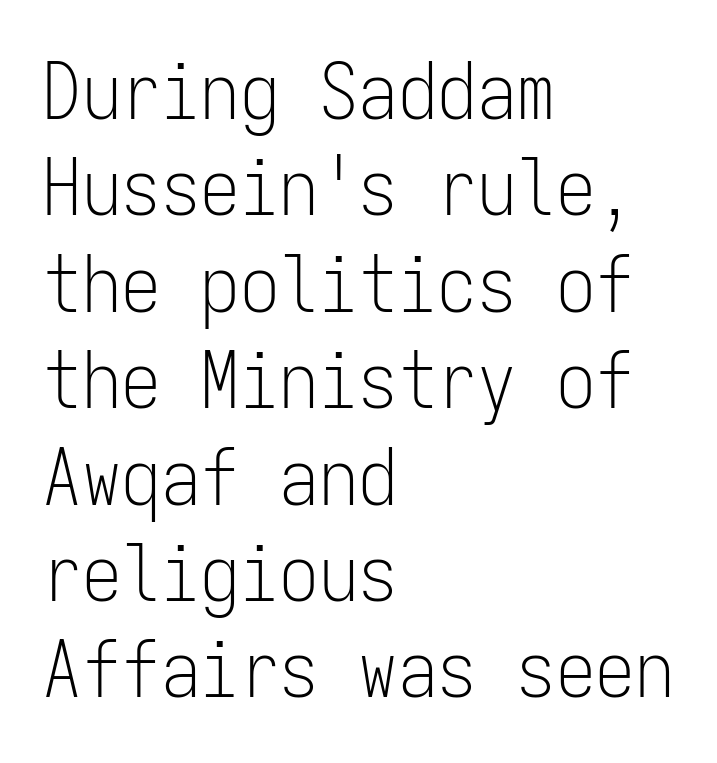
Q: Is the text bold? A: No.
Q: Is the text italic (slanted)? A: No, it is upright.
Q: Is the typeface a serif or a sans-serif typeface? A: Sans-serif.
Q: Is the text underlined? A: No.
Q: How is the paragraph aligned? A: Left-aligned.
Q: Is the spacing between letters normal or unusually wide? A: Normal.
Q: Width (condensed, normal, or wide)? A: Condensed.
Q: Stroke contrast? A: Low.
Q: x-height? A: Medium.
Q: Monospaced? A: Yes.
